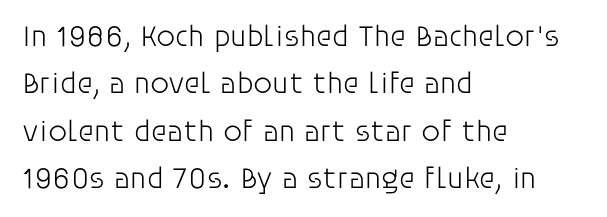
The image shows 30 px light sans-serif type, upright; set left-aligned, normal line spacing (1.58x), normal letter spacing, not underlined; low stroke contrast and a large x-height.
